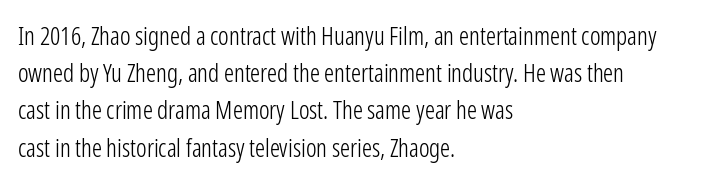
Each new line begins a customary step beneath the previous one. In CSS terms this would be text-align: left. Every character sits straight up, as roman type does. Inter-character spacing is left at the font's built-in metrics.
